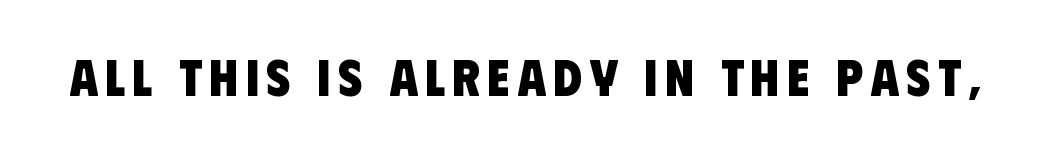
Q: Is the text bold? A: Yes.
Q: Is the typeface a serif or a sans-serif typeface? A: Sans-serif.
Q: Is the text underlined? A: No.
Q: Width (condensed, normal, or wide)? A: Condensed.
Q: Stroke contrast? A: Low.
Q: x-height? A: Large.
Q: Monospaced? A: No.
